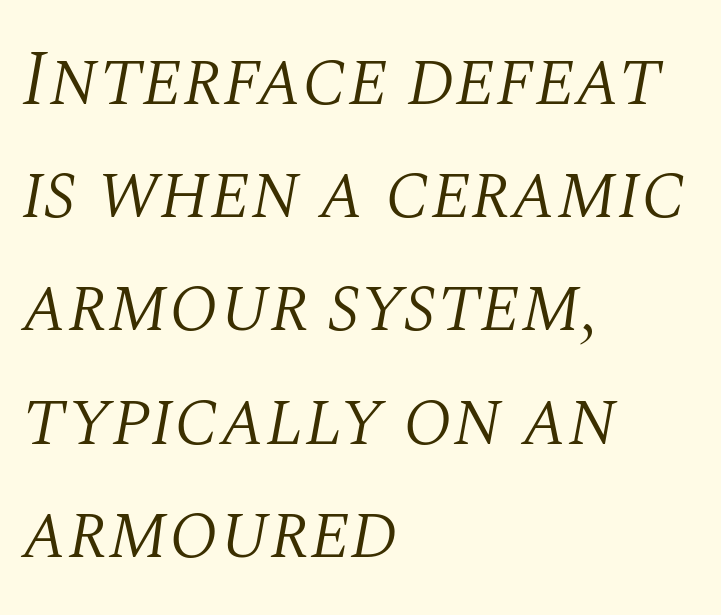
The image shows 77 px light serif type, italic (leaning right); set left-aligned, normal line spacing (1.47x), normal letter spacing, not underlined; medium stroke contrast and a large x-height.
